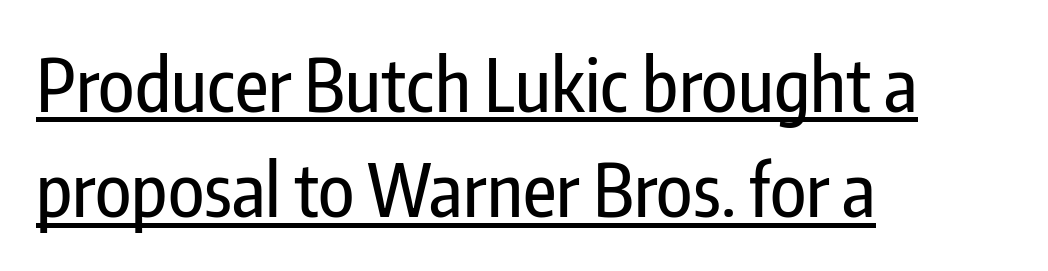
If you drew a ruler down the left edge, every line would touch it. Ordinary non-slanted type is in use. Looks like someone drew a line under every word here. Vertical spacing — default. Short note: letters normally spaced.
